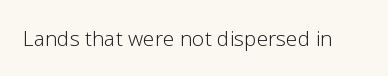
The image shows 21 px text type, upright; set normal letter spacing, not underlined.
